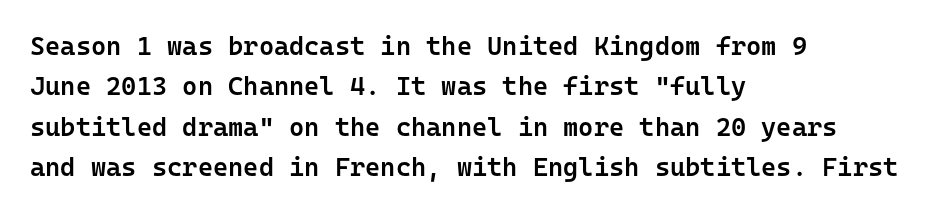
{"italic": "no", "bold": "semi", "underline": "no", "align": "left", "line_spacing": "normal", "line_spacing_ratio": 1.55, "letter_spacing": "normal", "letter_spacing_em": 0.0, "glyph_px": 26}
